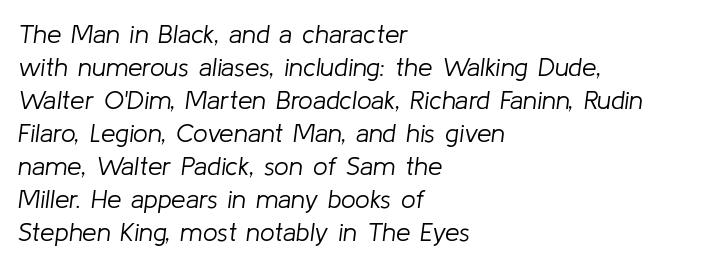
Q: Is the text bold? A: No.
Q: Is the text italic (slanted)? A: Yes, it leans right by about 8 degrees.
Q: Is the text underlined? A: No.
Q: How is the paragraph aligned? A: Left-aligned.
Q: Is the spacing between letters normal or unusually wide? A: Normal.
Q: Is the spacing between lines tight, normal or loose? A: Normal.
